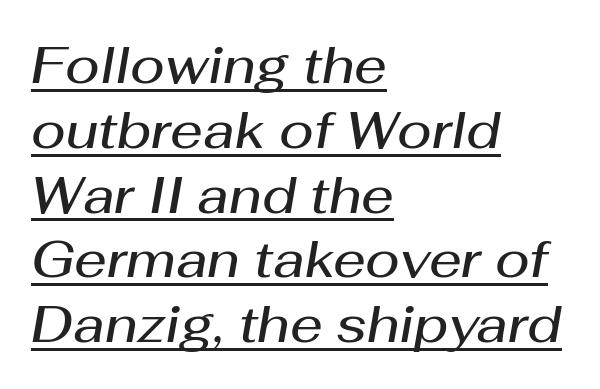
The image shows 51 px semibold type, italic (leaning right); set left-aligned, normal line spacing (1.27x), normal letter spacing, underlined; medium stroke contrast and a medium x-height.
